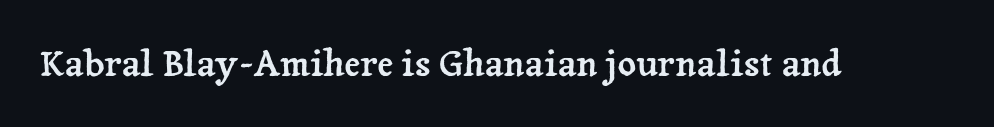
The image shows 36 px serif type, upright; set normal letter spacing, not underlined; low stroke contrast and a medium x-height.
